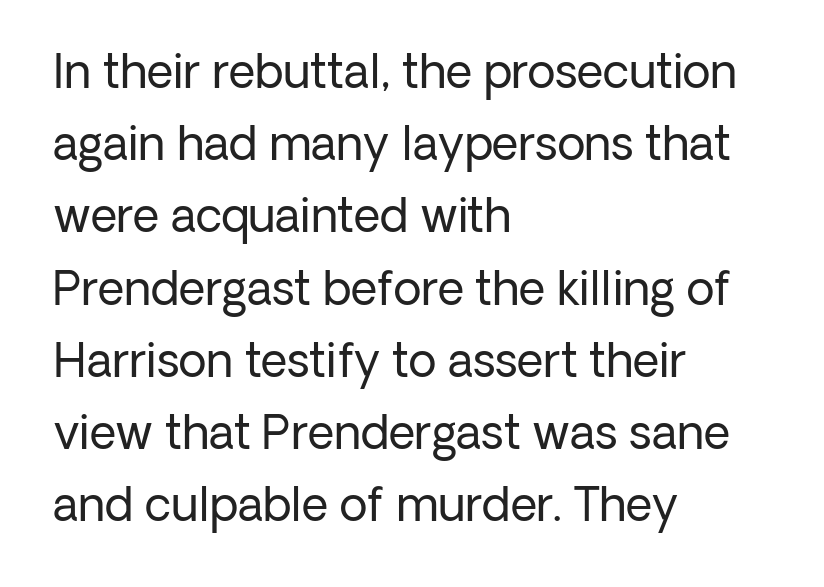
{"serif": "no", "italic": "no", "bold": "no", "weight": "regular", "width": "normal", "stroke_contrast": "low", "x_height": "medium", "monospaced": "no", "underline": "no", "align": "left", "line_spacing": "normal", "line_spacing_ratio": 1.57, "letter_spacing": "normal", "letter_spacing_em": 0.0, "glyph_px": 46}
